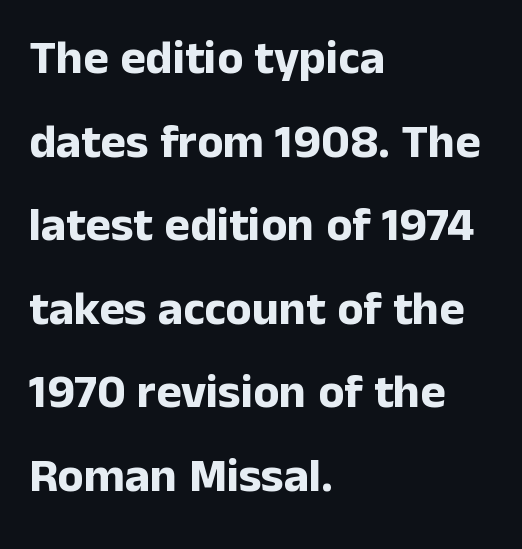
This rendering leaves character spacing at its baseline value. If you drew a ruler down the left edge, every line would touch it. Note: no serifs on the glyphs. The typography opts for an upright posture over an oblique one.
